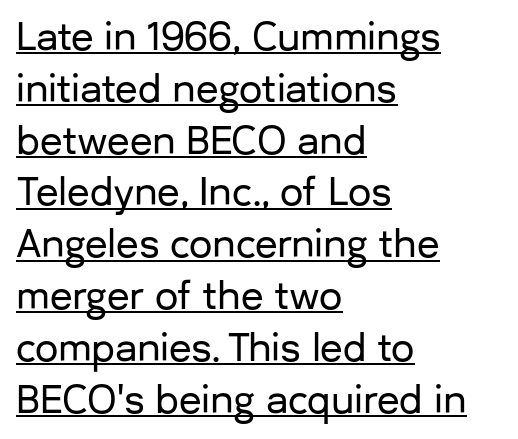
The image shows 37 px sans-serif type, upright; set left-aligned, normal line spacing (1.4x), normal letter spacing, underlined; low stroke contrast and a medium x-height.
